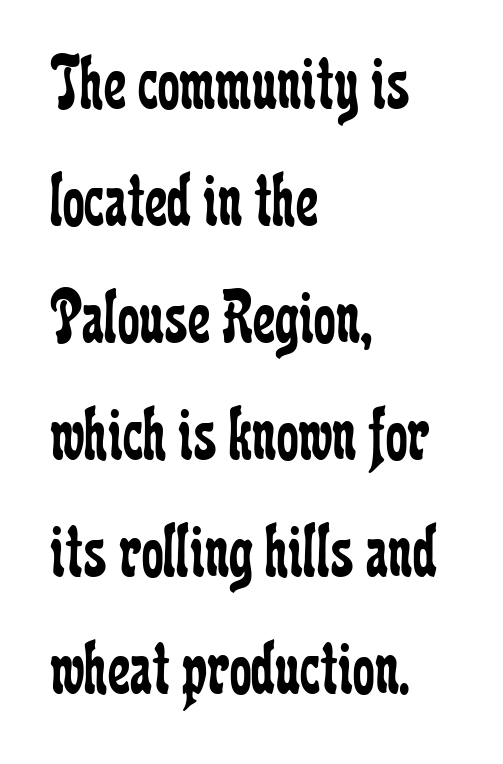
{"serif": "yes", "italic": "no", "bold": "no", "weight": "regular", "width": "condensed", "stroke_contrast": "low", "x_height": "medium", "monospaced": "no", "underline": "no", "align": "left", "line_spacing": "normal", "line_spacing_ratio": 1.5, "letter_spacing": "normal", "letter_spacing_em": 0.0, "glyph_px": 78}
